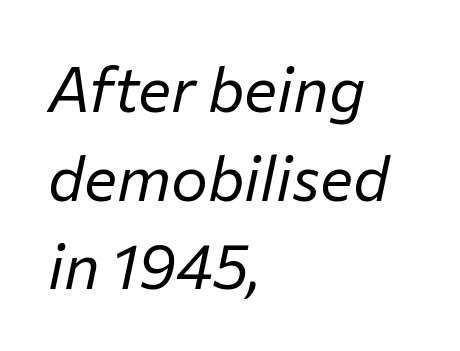
The image shows 62 px regular-weight type, italic (leaning right); set left-aligned, normal line spacing (1.43x), normal letter spacing, not underlined; low stroke contrast and a medium x-height.
